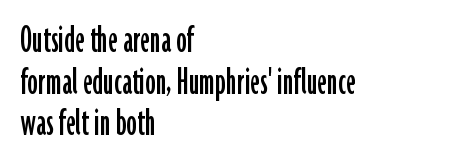
This sample has the flowing, uneven cadence of proportional lettering. Does the leading feel generous? Not at all — it's pinched. These lines are set flush left with a ragged right edge. The designer went with a sans here, leaving each stem footless. Only glyphs here, with clear space below each row. The type is set solid horizontally, with unmodified tracking.
